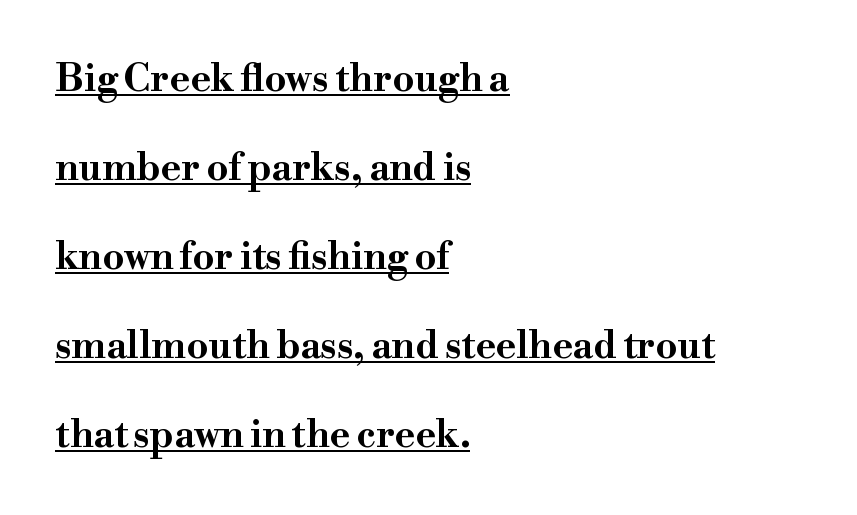
The image shows 38 px bold, wide serif type, upright; set left-aligned, loose line spacing (2.34x), normal letter spacing, underlined; high stroke contrast and a small x-height.
